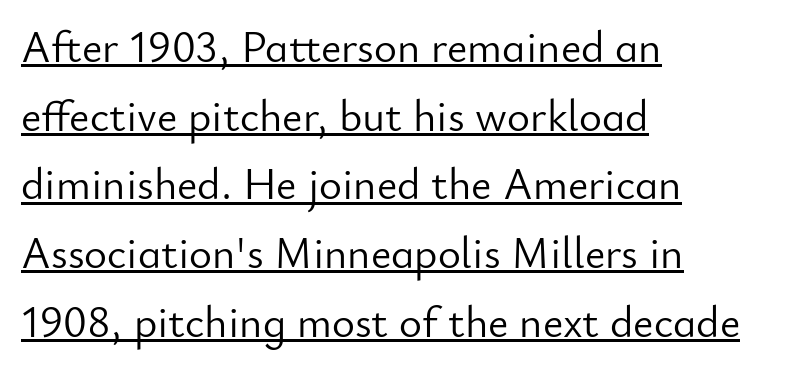
Q: Is the text bold? A: No.
Q: Is the text italic (slanted)? A: No, it is upright.
Q: Is the typeface a serif or a sans-serif typeface? A: Sans-serif.
Q: Is the text underlined? A: Yes.
Q: How is the paragraph aligned? A: Left-aligned.
Q: Is the spacing between letters normal or unusually wide? A: Normal.
Q: Is the spacing between lines tight, normal or loose? A: Normal.
Q: Width (condensed, normal, or wide)? A: Normal.
Q: Stroke contrast? A: Low.
Q: x-height? A: Small.
Q: Monospaced? A: No.
